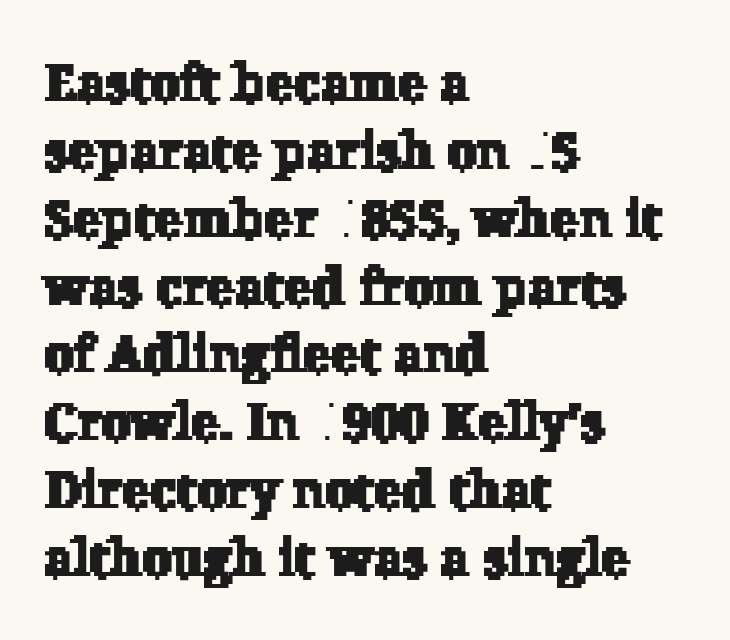
The image shows 53 px serif type; set left-aligned, normal line spacing (1.28x), normal letter spacing, not underlined; low stroke contrast and a medium x-height.
